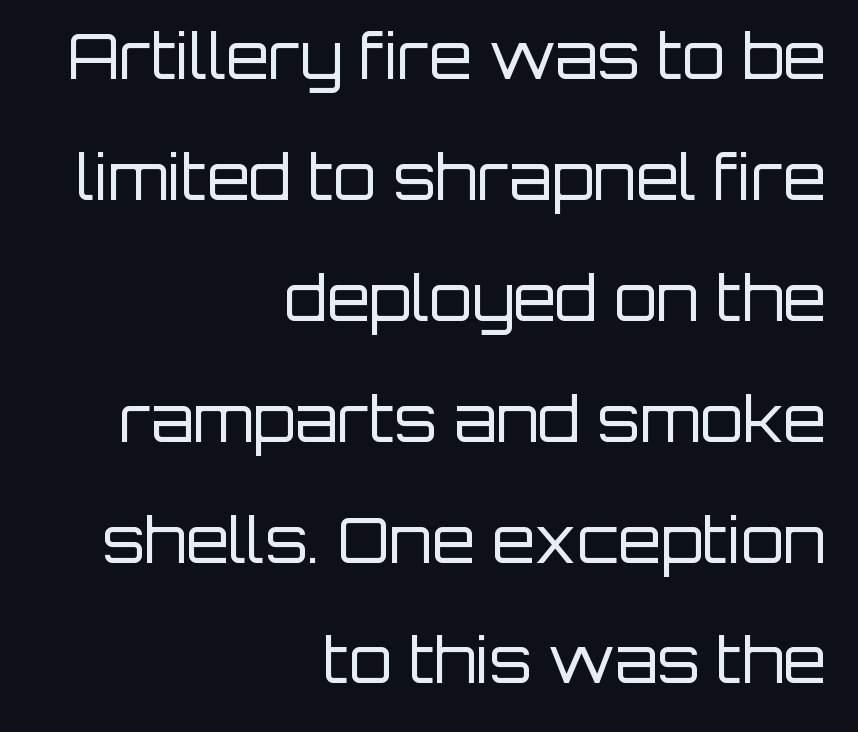
{"serif": "no", "italic": "no", "bold": "no", "weight": "regular", "width": "normal", "stroke_contrast": "low", "x_height": "large", "monospaced": "no", "underline": "no", "align": "right", "line_spacing": "loose", "line_spacing_ratio": 1.95, "letter_spacing": "normal", "letter_spacing_em": 0.0, "glyph_px": 62}
